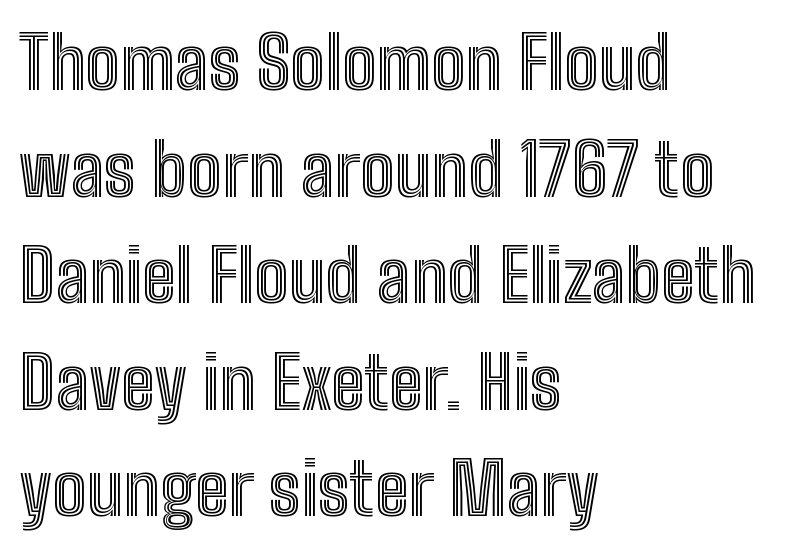
The image shows 72 px condensed type, upright; set left-aligned, normal line spacing (1.48x), normal letter spacing, not underlined; a medium x-height.
